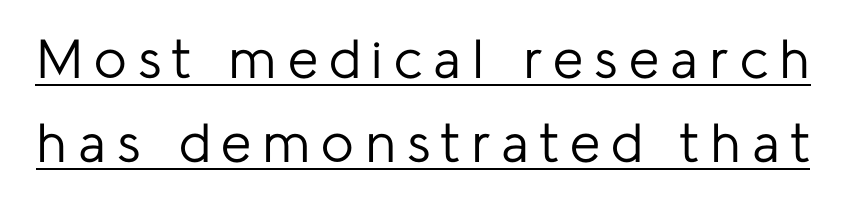
Line spacing here is normal. Display-style spreading of the glyphs; the letterfit is very open. Do the characters align in a grid? No, the font is proportional. Decoration check: the copy is underlined.
